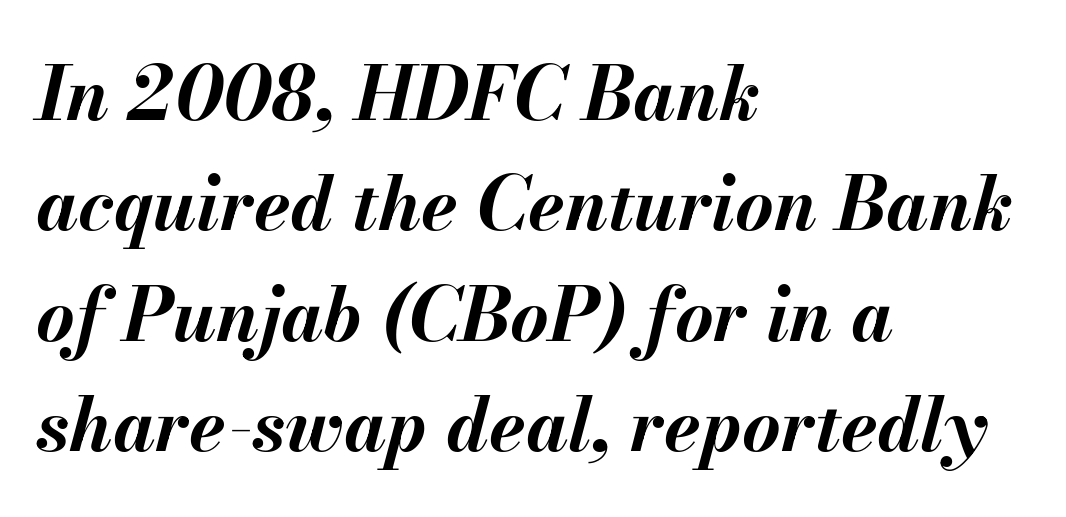
Q: Is the text bold? A: Yes.
Q: Is the text italic (slanted)? A: Yes, it leans right by about 13 degrees.
Q: Is the text underlined? A: No.
Q: How is the paragraph aligned? A: Left-aligned.
Q: Is the spacing between letters normal or unusually wide? A: Normal.
Q: Is the spacing between lines tight, normal or loose? A: Normal.
Q: Width (condensed, normal, or wide)? A: Normal.
Q: Stroke contrast? A: Medium.
Q: x-height? A: Small.
Q: Monospaced? A: No.
